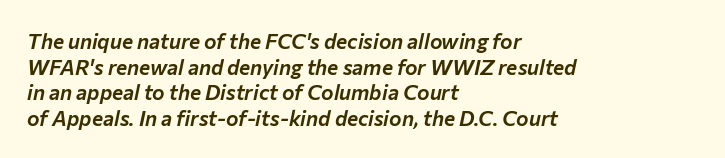
The image shows 21 px text type, italic (leaning right); set left-aligned, line spacing 1.22x, normal letter spacing, not underlined.
